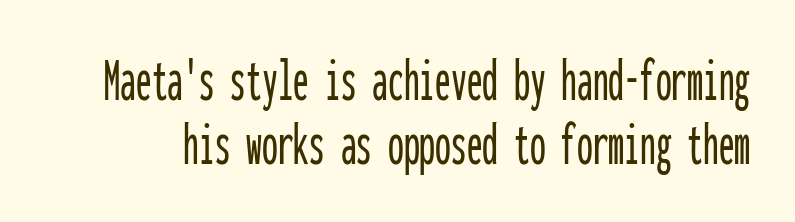
{"serif": "no", "italic": "no", "width": "condensed", "stroke_contrast": "low", "x_height": "medium", "monospaced": "yes", "underline": "no", "line_spacing": "tight", "line_spacing_ratio": 1.02, "letter_spacing": "normal", "letter_spacing_em": 0.0, "glyph_px": 63}
